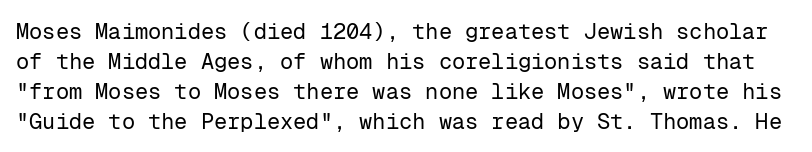
You could call the tracking neutral — neither tight nor loose. Every stem runs plumb, perpendicular to the baseline. The font is comparable to plain body text, perhaps lighter. Regular leading. The gap between lines stays unmarked.
